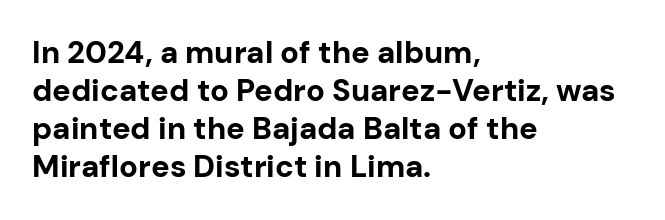
{"serif": "no", "italic": "no", "bold": "yes", "weight": "bold", "width": "normal", "stroke_contrast": "low", "x_height": "medium", "monospaced": "no", "underline": "no", "align": "left", "line_spacing_ratio": 1.23, "letter_spacing": "normal", "letter_spacing_em": 0.0, "glyph_px": 31}
